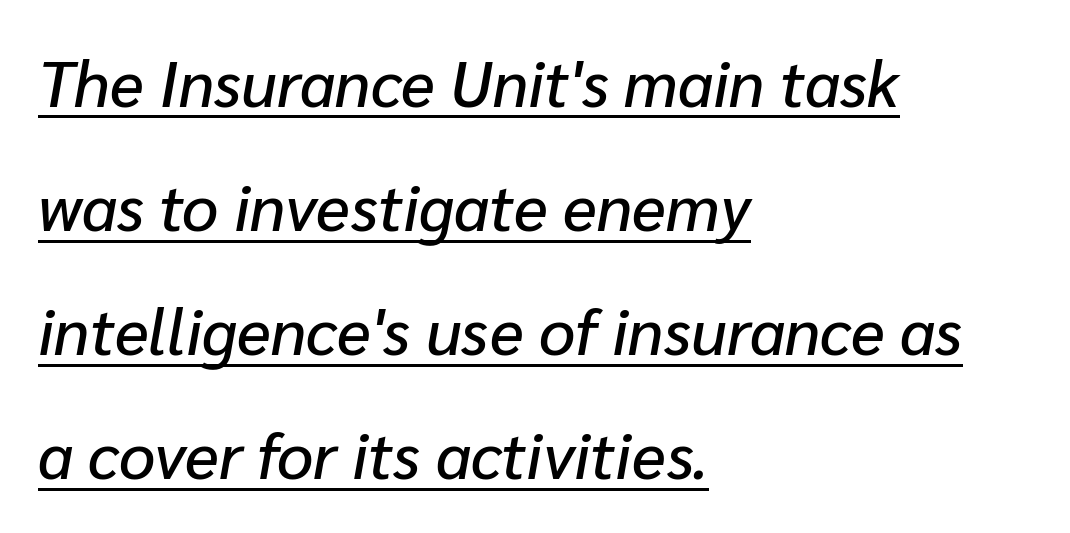
{"italic": "yes", "lean": "right", "slant_degrees": 10, "width": "normal", "stroke_contrast": "low", "x_height": "medium", "monospaced": "no", "underline": "yes", "align": "left", "line_spacing": "loose", "line_spacing_ratio": 1.94, "letter_spacing": "normal", "letter_spacing_em": 0.0, "glyph_px": 64}
